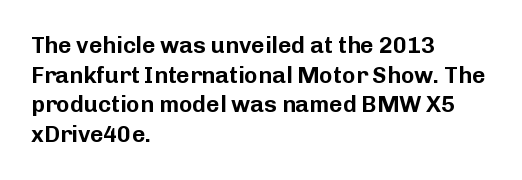
{"italic": "no", "underline": "no", "align": "left", "line_spacing": "normal", "line_spacing_ratio": 1.29, "letter_spacing": "normal", "letter_spacing_em": 0.0, "glyph_px": 23}
